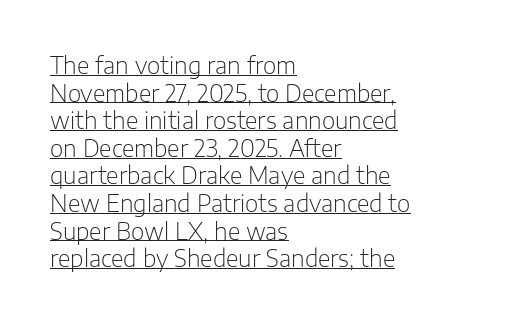
The image shows 23 px text type, upright; set left-aligned, line spacing 1.2x, normal letter spacing, underlined.
